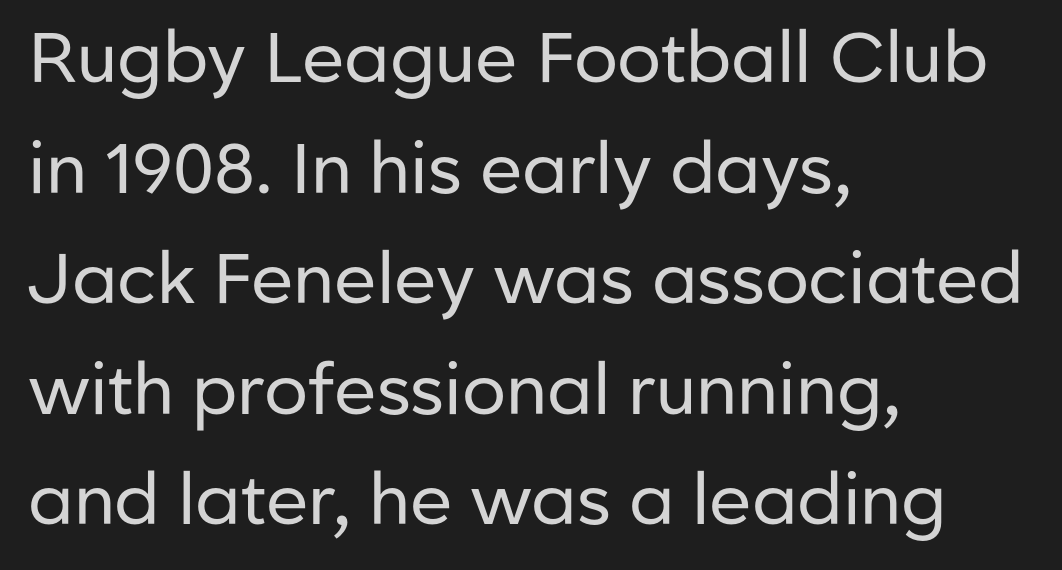
The image shows 70 px regular-weight sans-serif type, upright; set left-aligned, normal line spacing (1.58x), normal letter spacing, not underlined; low stroke contrast and a medium x-height.
